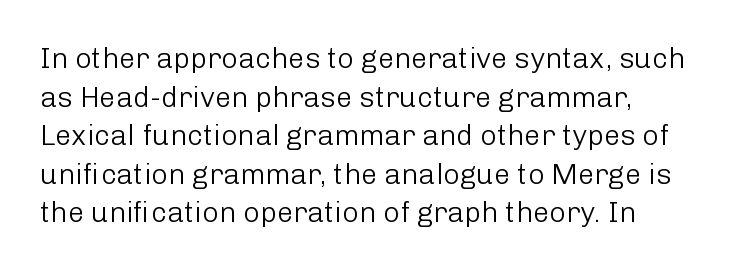
The letterforms sit at book weight or below. Proportional: the letters do not fall into vertical columns. Students, note that the glyphs here touch the page at normal intervals. What's the leading like? Ordinary, nothing unusual.
